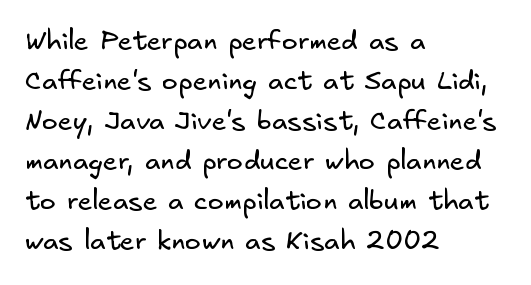
{"bold": "no", "underline": "no", "align": "left", "line_spacing": "normal", "line_spacing_ratio": 1.48, "letter_spacing": "normal", "letter_spacing_em": 0.0, "glyph_px": 27}
